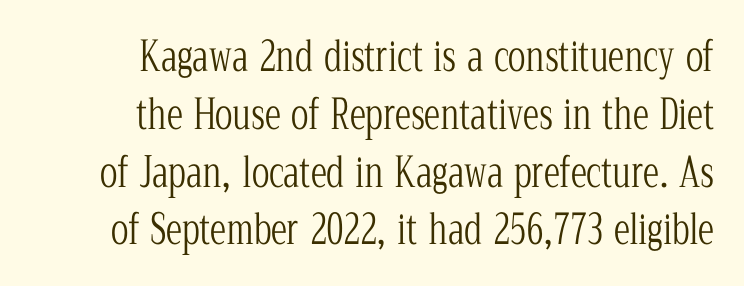
{"serif": "yes", "italic": "no", "bold": "no", "weight": "light", "width": "condensed", "stroke_contrast": "low", "x_height": "medium", "monospaced": "no", "underline": "no", "align": "right", "line_spacing": "normal", "line_spacing_ratio": 1.41, "letter_spacing": "normal", "letter_spacing_em": 0.0, "glyph_px": 41}
